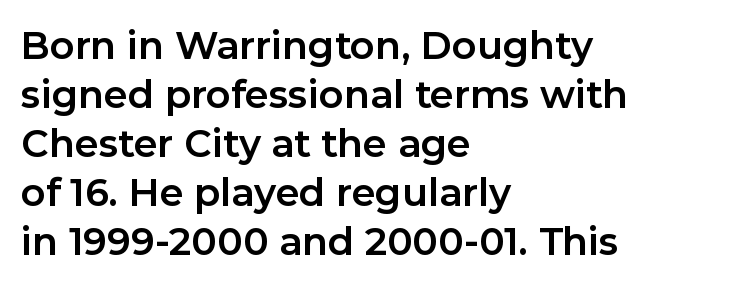
The image shows 38 px bold sans-serif type, upright; set left-aligned, normal line spacing (1.29x), normal letter spacing, not underlined; low stroke contrast and a medium x-height.
